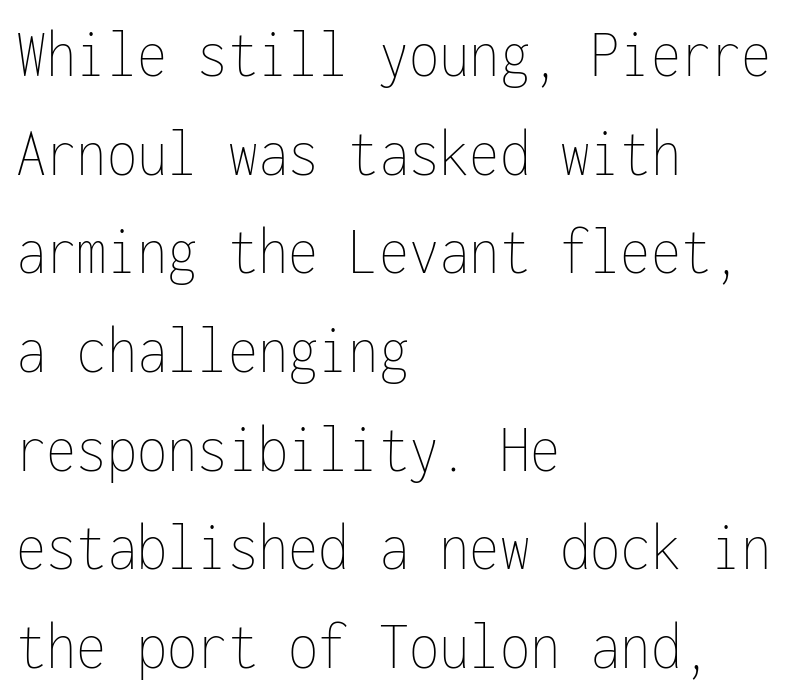
The image shows 69 px thin, condensed type, upright, monospaced; set left-aligned, normal line spacing (1.43x), normal letter spacing, not underlined; low stroke contrast and a medium x-height.
